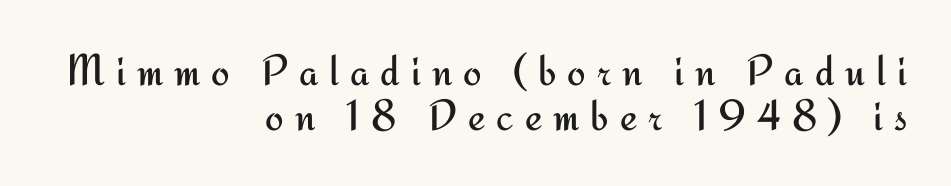
The image shows 44 px regular-weight sans-serif type, upright; set right-aligned, tight line spacing (1.03x), unusually wide letter spacing (+0.25 em), not underlined; medium stroke contrast and a small x-height.
